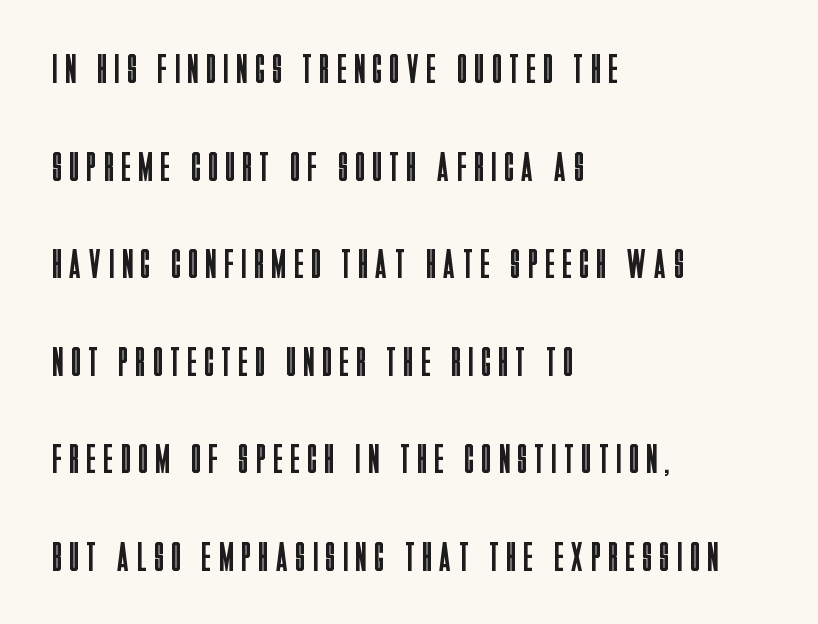
This sample trades compactness for vertical openness between lines. This rendering features lettering with no underline. A typesetter would call this proportional, since set widths differ per character. The passage shown has open, widely tracked lettering throughout. Style check: upright.
